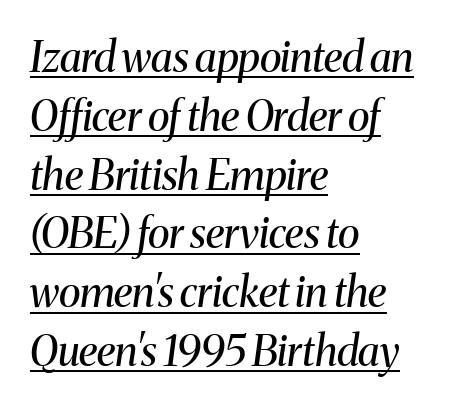
The rendering uses the underline text-decoration. You could not count columns in this text — the font is proportionally spaced. Students, note that the glyphs here touch the page at normal intervals. Heaviness? Minimal to ordinary, like unemphasized prose. Notice how the passage keeps a crisp vertical edge on the left only. Italic: yes, the glyphs are oblique.
